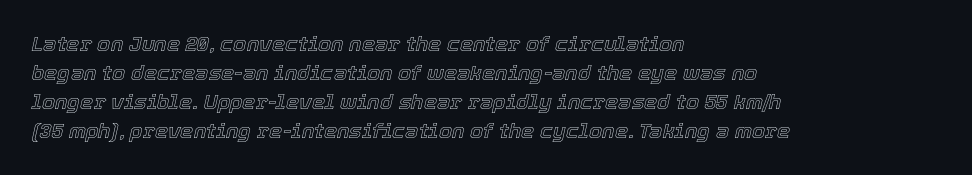
Compared with a centered layout, this one pins lines to the left instead. The specimen reads as italic at a glance. The face used here is rendered with its standard letterfit. A normal amount of white space separates one row of letters from the next. The glyphs are unaccompanied by any horizontal stroke below them.
